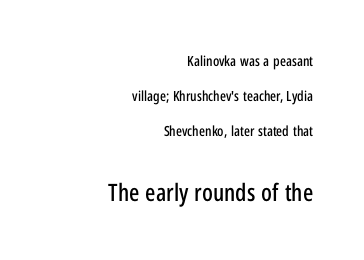
The image shows 24 px text type, upright; set right-aligned, loose line spacing (2.49x), normal letter spacing, not underlined; the second (bottom) block is 1.71x larger.
